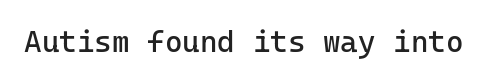
This sample uses an upright cut, with every glyph sitting square on the baseline. The letterforms sit at book weight or below. A typesetter would call this monospace, since all characters share one set width. Look at the bottom of the vertical strokes: they stop flat, with no serifs.
